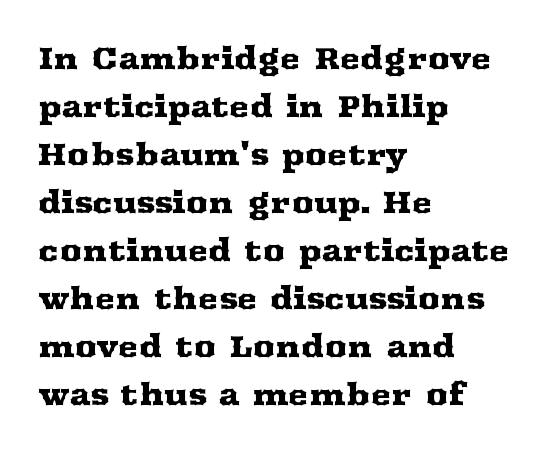
{"serif": "yes", "italic": "no", "width": "wide", "stroke_contrast": "medium", "x_height": "medium", "monospaced": "no", "underline": "no", "align": "left", "line_spacing": "normal", "line_spacing_ratio": 1.55, "letter_spacing": "normal", "letter_spacing_em": 0.0, "glyph_px": 31}
